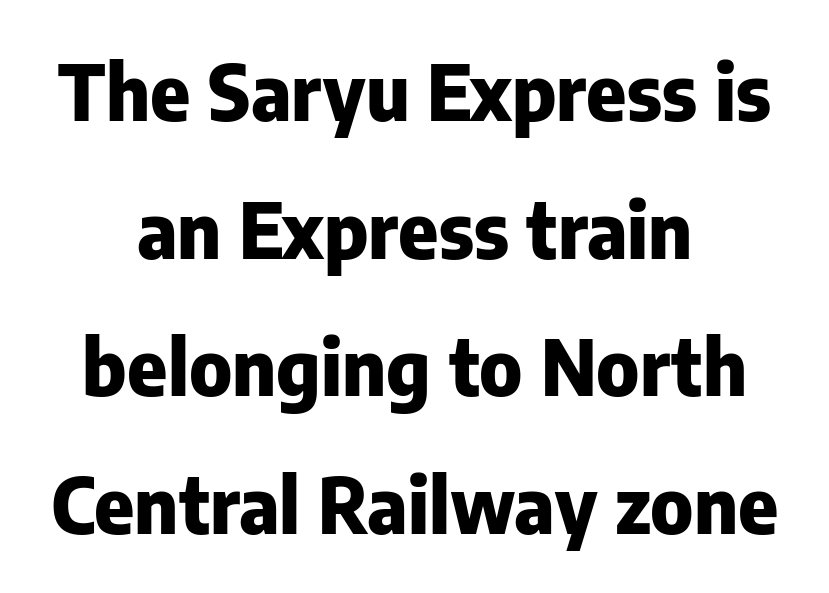
{"serif": "no", "italic": "no", "bold": "yes", "weight": "heavy", "width": "normal", "stroke_contrast": "low", "x_height": "medium", "monospaced": "no", "underline": "no", "align": "center", "line_spacing_ratio": 1.81, "letter_spacing": "normal", "letter_spacing_em": 0.0, "glyph_px": 76}
